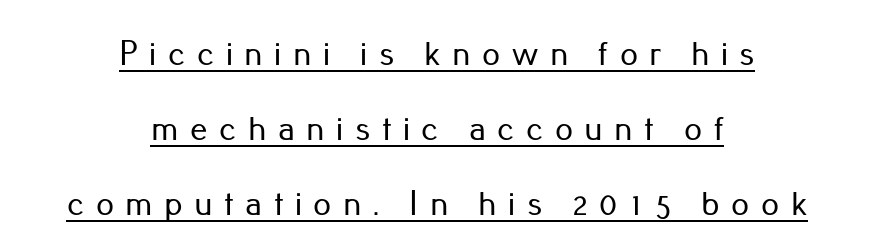
{"serif": "no", "italic": "no", "width": "normal", "stroke_contrast": "low", "x_height": "small", "monospaced": "no", "underline": "yes", "align": "center", "line_spacing": "loose", "line_spacing_ratio": 2.14, "letter_spacing": "wide", "letter_spacing_em": 0.33, "glyph_px": 35}
